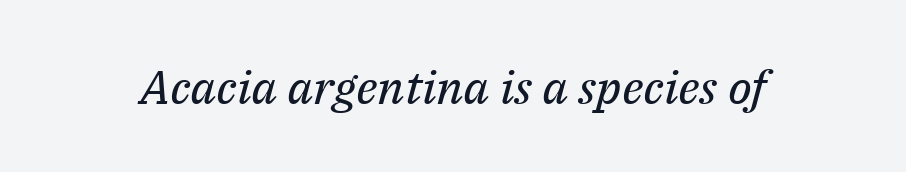
The image shows 47 px regular-weight serif type, italic (leaning right); set normal letter spacing, not underlined; medium stroke contrast and a medium x-height.
